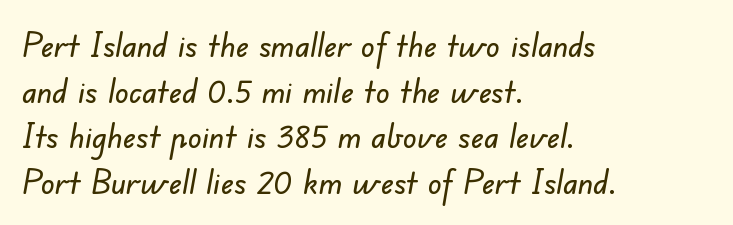
{"serif": "no", "width": "normal", "stroke_contrast": "low", "x_height": "small", "monospaced": "no", "underline": "no", "align": "left", "line_spacing": "normal", "line_spacing_ratio": 1.34, "letter_spacing": "normal", "letter_spacing_em": 0.0, "glyph_px": 34}
